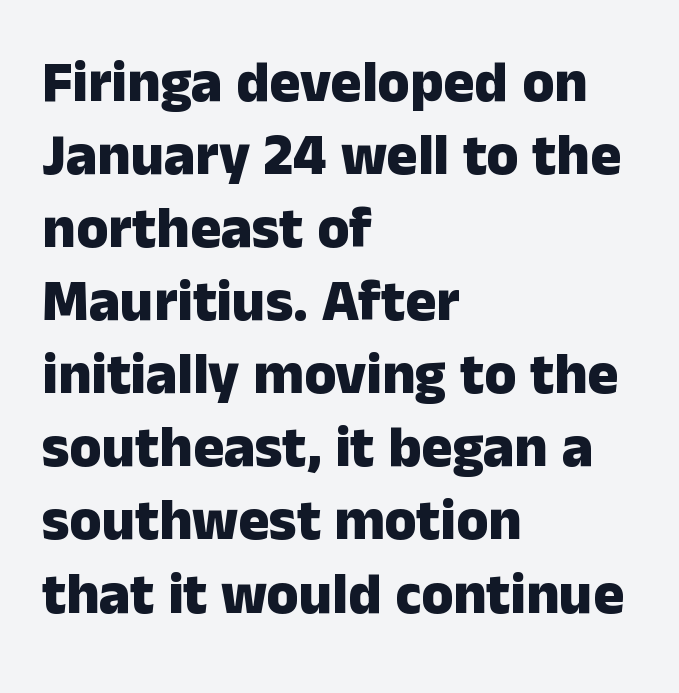
Quick note: underline off. You could not count columns in this text — the font is proportionally spaced. I'd describe the lettering as bold — thick and assertive. Serif or sans? Sans — the stroke terminals are bare.
